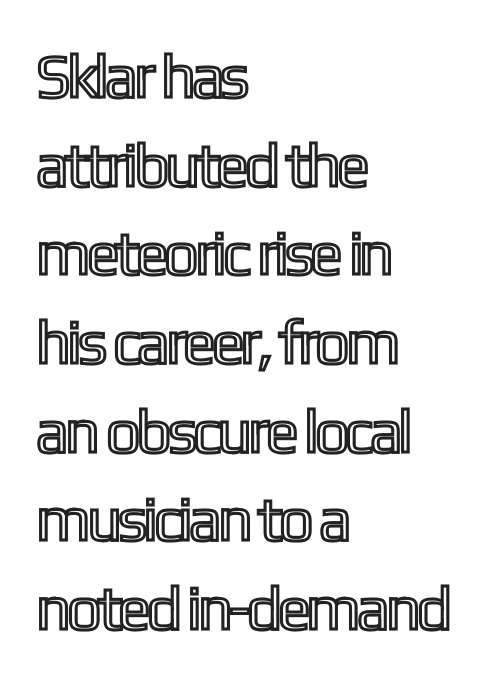
Looks like regular typesetting: each glyph gets only the width it needs. Horizontal bands of white between lines are of average thickness. Each row of text sits above clean, open space. Ascenders rise straight up at ninety degrees.
